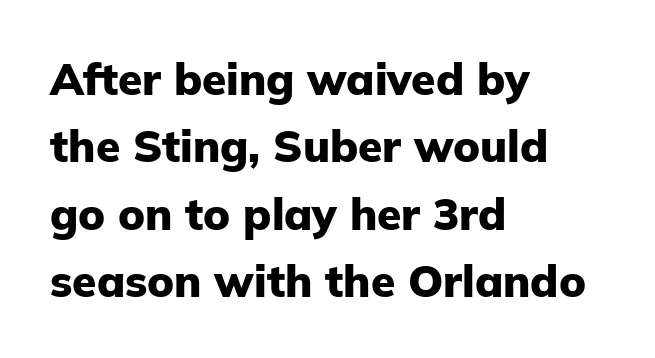
The image shows 44 px heavy sans-serif type, upright; set left-aligned, normal line spacing (1.53x), normal letter spacing, not underlined; low stroke contrast and a medium x-height.
